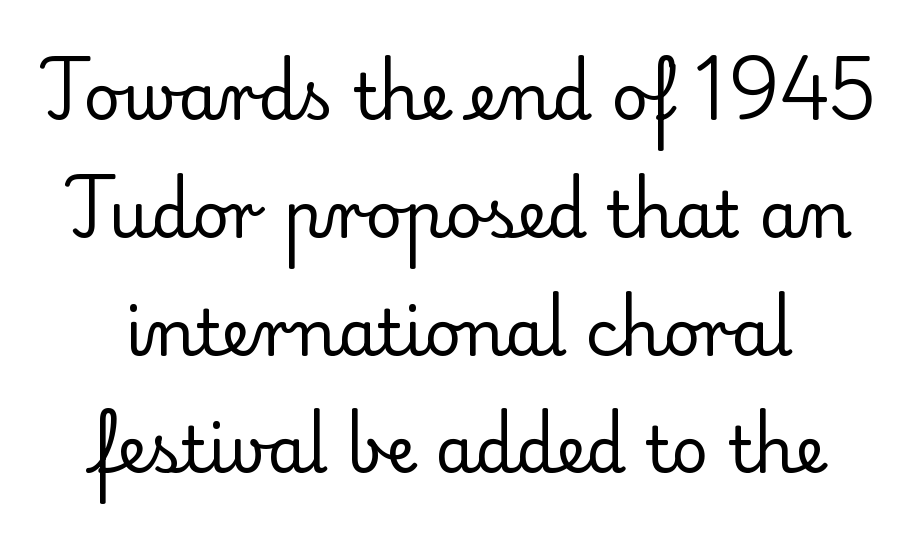
The text was rendered using a seriffed face with decorative stroke endings. Stem width sits at or under what a default text font uses. The rendering uses natural spacing where letterforms have individual widths. No italicization has been applied; the sample stays upright. Descender tails drop into unmarked territory.
